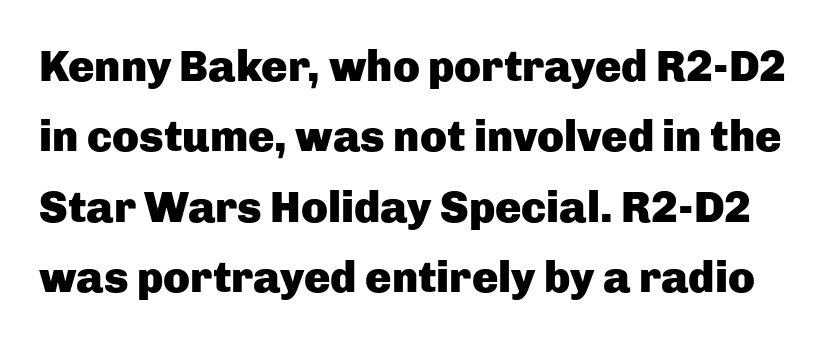
Q: Is the text bold? A: Yes.
Q: Is the text italic (slanted)? A: No, it is upright.
Q: Is the typeface a serif or a sans-serif typeface? A: Sans-serif.
Q: Is the text underlined? A: No.
Q: Is the spacing between letters normal or unusually wide? A: Normal.
Q: Is the spacing between lines tight, normal or loose? A: Normal.
Q: Width (condensed, normal, or wide)? A: Normal.
Q: Stroke contrast? A: Low.
Q: x-height? A: Medium.
Q: Monospaced? A: No.
